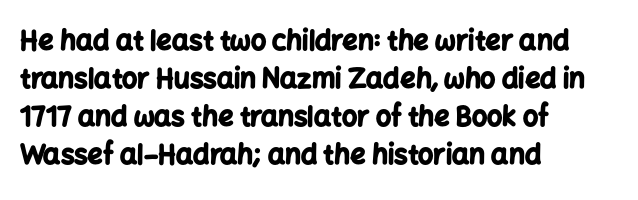
{"italic": "no", "bold": "yes", "underline": "no", "align": "left", "line_spacing": "normal", "line_spacing_ratio": 1.41, "letter_spacing": "normal", "letter_spacing_em": 0.0, "glyph_px": 27}
